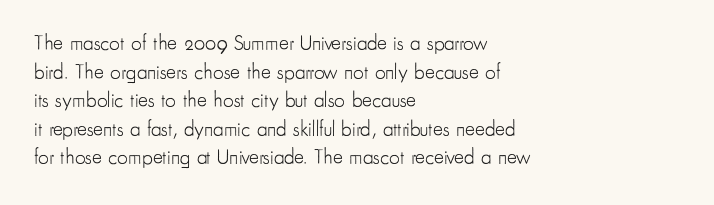
{"italic": "no", "bold": "no", "underline": "no", "align": "left", "line_spacing": "normal", "line_spacing_ratio": 1.36, "letter_spacing": "normal", "letter_spacing_em": 0.0, "glyph_px": 21}
